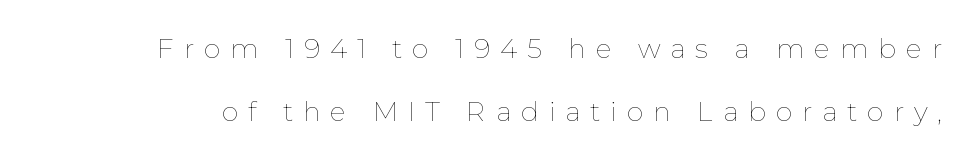
Q: Is the text bold? A: No.
Q: Is the text italic (slanted)? A: No, it is upright.
Q: Is the text underlined? A: No.
Q: Is the spacing between letters normal or unusually wide? A: Unusually wide.
Q: Is the spacing between lines tight, normal or loose? A: Loose.
